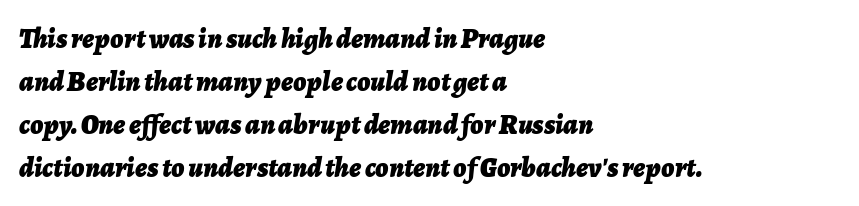
{"italic": "yes", "lean": "right", "slant_degrees": 7, "bold": "yes", "weight": "bold", "width": "normal", "stroke_contrast": "low", "x_height": "medium", "monospaced": "no", "underline": "no", "align": "left", "line_spacing": "normal", "line_spacing_ratio": 1.53, "letter_spacing": "normal", "letter_spacing_em": 0.0, "glyph_px": 28}
